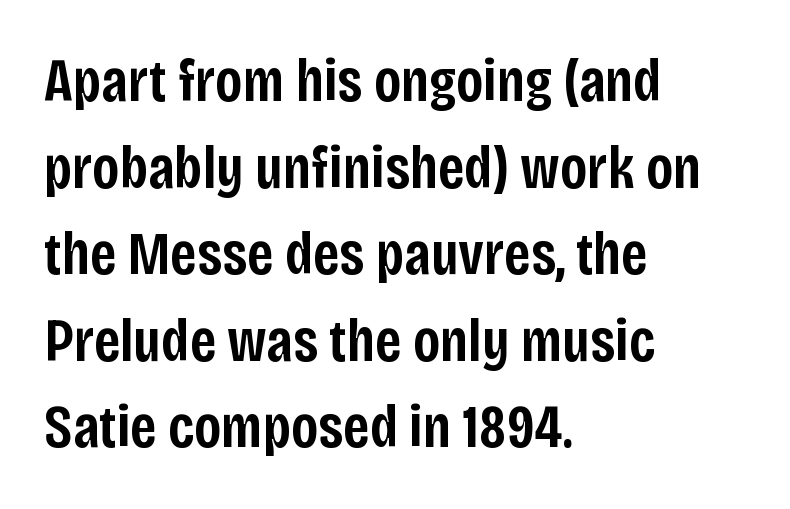
Designer's note — italics off, roman on. Each new line begins a customary step beneath the previous one. There is no visible air inserted between adjacent glyphs. Bare-footed words on every line. Short and long lines alike share a common starting point at left. Each letter keeps its own natural width here, so spacing adapts to shape.
